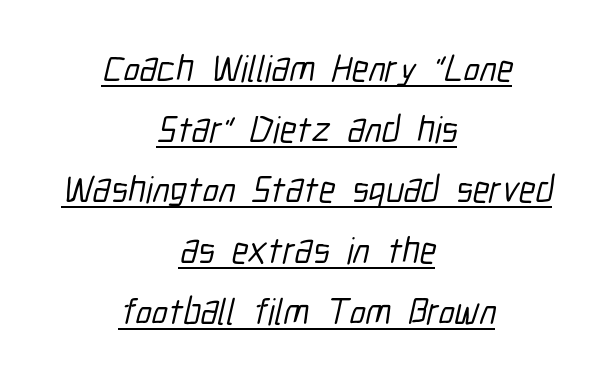
Q: Is the typeface a serif or a sans-serif typeface? A: Sans-serif.
Q: Is the text underlined? A: Yes.
Q: How is the paragraph aligned? A: Centered.
Q: Is the spacing between letters normal or unusually wide? A: Normal.
Q: Is the spacing between lines tight, normal or loose? A: Normal.
Q: Width (condensed, normal, or wide)? A: Condensed.
Q: Stroke contrast? A: Low.
Q: x-height? A: Medium.
Q: Monospaced? A: No.
